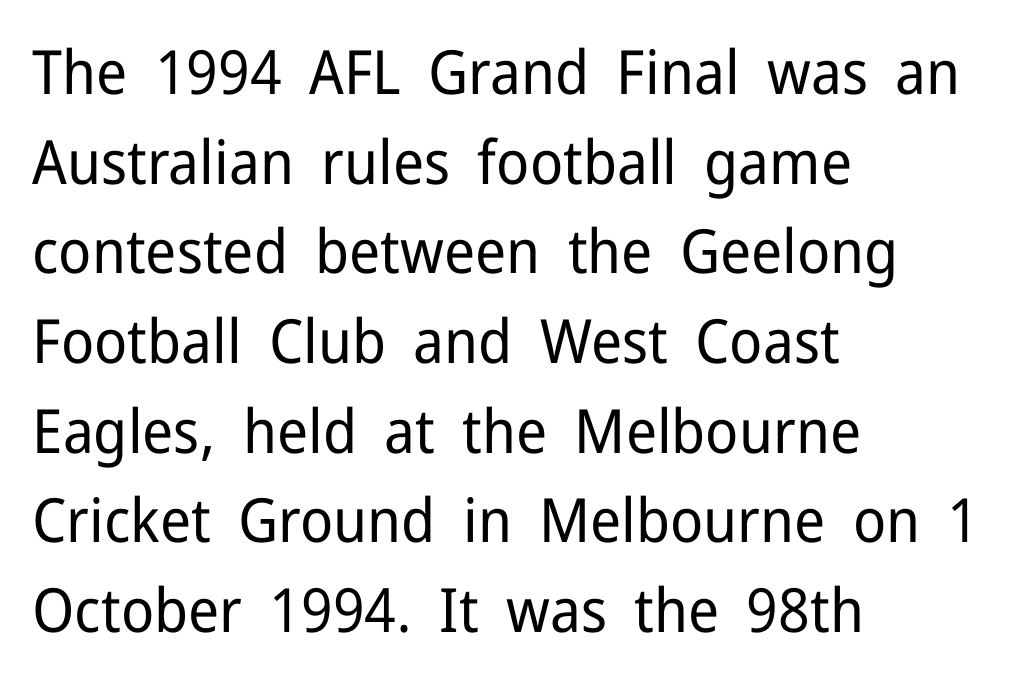
{"serif": "no", "italic": "no", "bold": "no", "weight": "regular", "width": "normal", "stroke_contrast": "low", "x_height": "medium", "monospaced": "no", "underline": "no", "align": "left", "line_spacing": "normal", "line_spacing_ratio": 1.47, "letter_spacing": "normal", "letter_spacing_em": 0.0, "glyph_px": 61}
